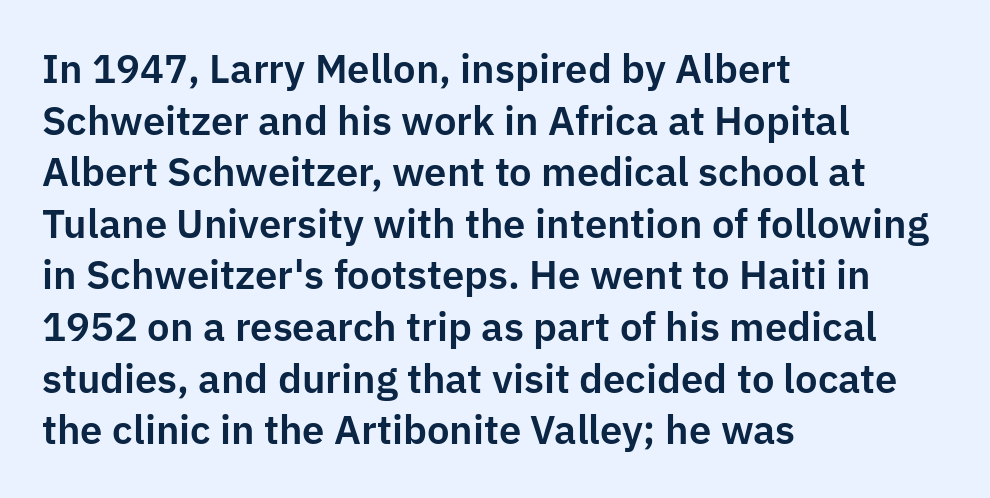
Q: Is the text italic (slanted)? A: No, it is upright.
Q: Is the typeface a serif or a sans-serif typeface? A: Sans-serif.
Q: Is the text underlined? A: No.
Q: How is the paragraph aligned? A: Left-aligned.
Q: Is the spacing between letters normal or unusually wide? A: Normal.
Q: Is the spacing between lines tight, normal or loose? A: Normal.
Q: Width (condensed, normal, or wide)? A: Normal.
Q: Stroke contrast? A: Low.
Q: x-height? A: Medium.
Q: Monospaced? A: No.
